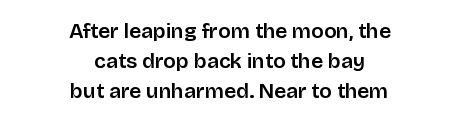
Each line is balanced around a shared central axis. A typesetter would call this leading conventional body-copy spacing. Beneath every word, the page is bare. The letters stand straight up with perfectly vertical stems. These words are printed semibold, heavier than regular yet not bold.
